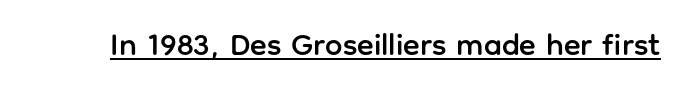
Q: Is the text italic (slanted)? A: No, it is upright.
Q: Is the typeface a serif or a sans-serif typeface? A: Sans-serif.
Q: Is the text underlined? A: Yes.
Q: Is the spacing between letters normal or unusually wide? A: Normal.
Q: Width (condensed, normal, or wide)? A: Normal.
Q: Stroke contrast? A: Low.
Q: x-height? A: Medium.
Q: Monospaced? A: No.
